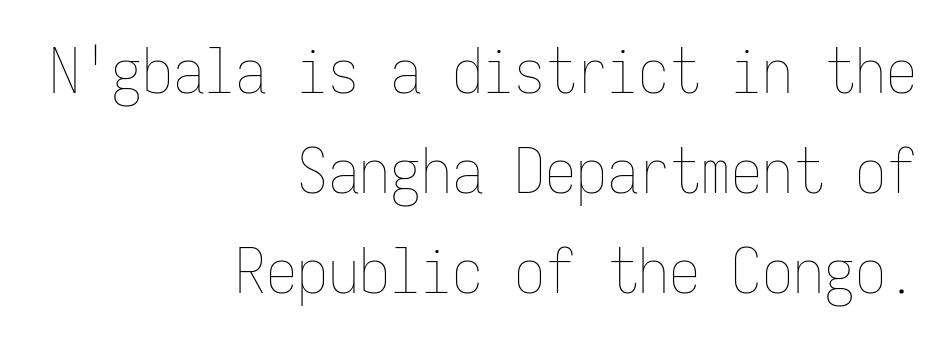
Q: Is the text bold? A: No.
Q: Is the text italic (slanted)? A: No, it is upright.
Q: Is the text underlined? A: No.
Q: How is the paragraph aligned? A: Right-aligned.
Q: Is the spacing between letters normal or unusually wide? A: Normal.
Q: Is the spacing between lines tight, normal or loose? A: Normal.
Q: Width (condensed, normal, or wide)? A: Condensed.
Q: Stroke contrast? A: Low.
Q: x-height? A: Medium.
Q: Monospaced? A: Yes.
